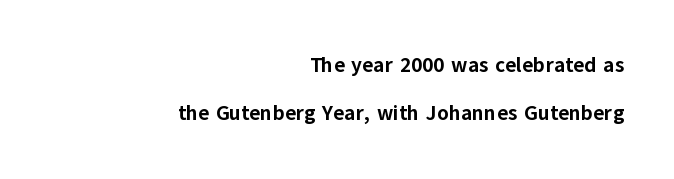
The image shows 21 px bold type, upright; set right-aligned, loose line spacing (2.3x), normal letter spacing, not underlined.
